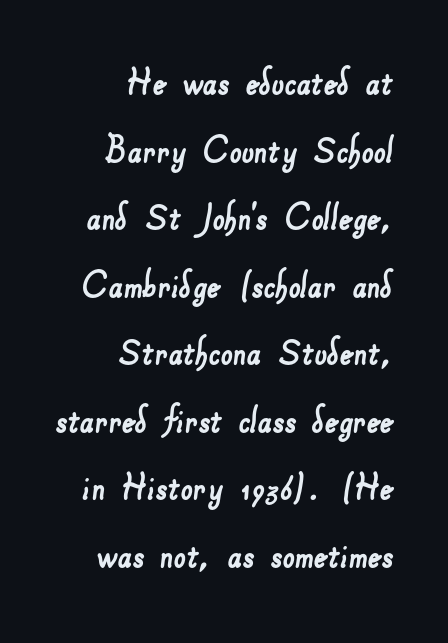
{"serif": "no", "width": "normal", "stroke_contrast": "low", "x_height": "small", "monospaced": "no", "underline": "no", "align": "right", "line_spacing": "normal", "line_spacing_ratio": 1.57, "letter_spacing": "normal", "letter_spacing_em": 0.0, "glyph_px": 43}
